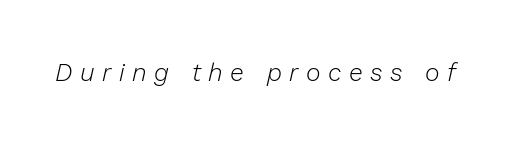
The image shows 25 px text type, italic (leaning right); set unusually wide letter spacing (+0.3 em), not underlined.
